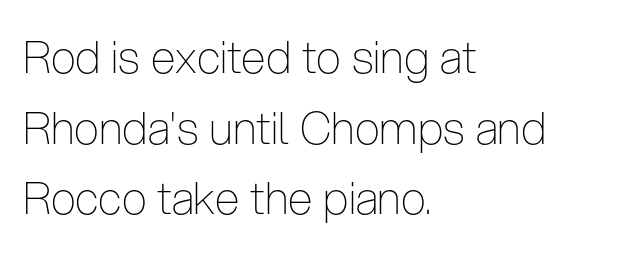
The image shows 45 px thin, condensed sans-serif type, upright; set left-aligned, normal line spacing (1.57x), normal letter spacing, not underlined; low stroke contrast and a medium x-height.
